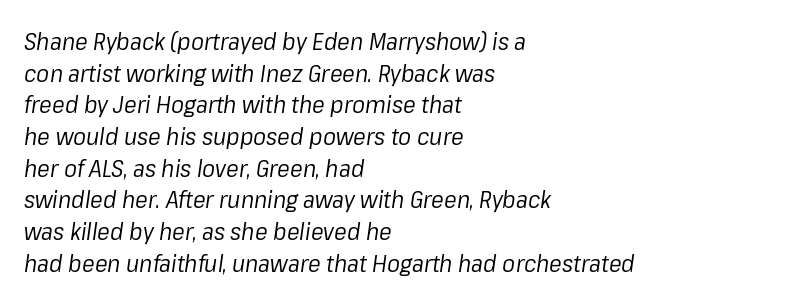
Q: Is the text bold? A: No.
Q: Is the text italic (slanted)? A: Yes, it leans right by about 8 degrees.
Q: Is the text underlined? A: No.
Q: How is the paragraph aligned? A: Left-aligned.
Q: Is the spacing between letters normal or unusually wide? A: Normal.
Q: Is the spacing between lines tight, normal or loose? A: Normal.
